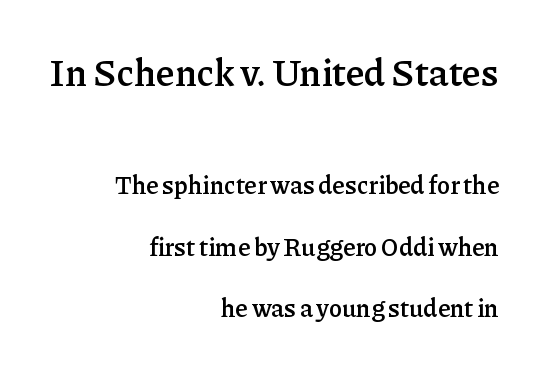
{"serif": "yes", "italic": "no", "bold": "semi", "weight": "semibold", "width": "normal", "stroke_contrast": "low", "x_height": "medium", "monospaced": "no", "underline": "no", "align": "right", "line_spacing": "loose", "line_spacing_ratio": 2.45, "letter_spacing": "normal", "letter_spacing_em": 0.0, "larger_block": "first", "size_ratio": 1.52, "glyph_px": 38}
